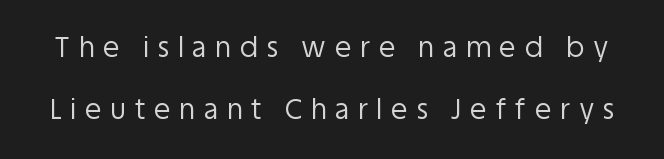
The image shows 27 px text type, upright; set loose line spacing (2.31x), unusually wide letter spacing (+0.33 em), not underlined.
